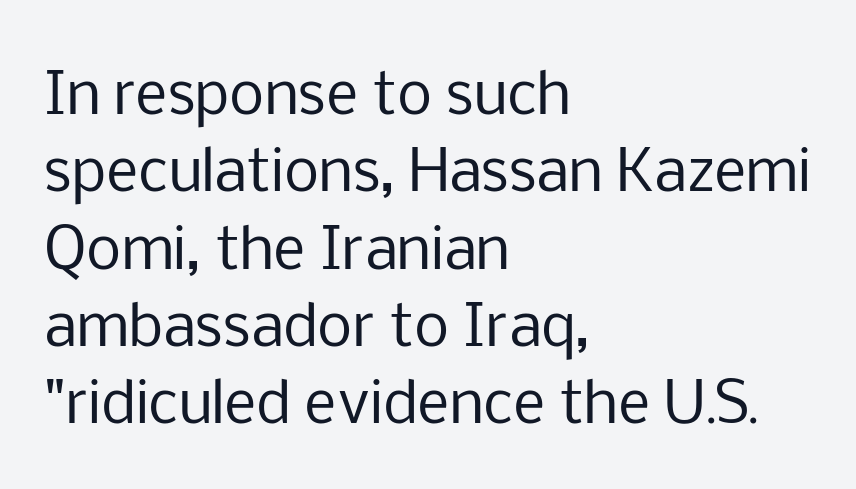
The image shows 56 px regular-weight sans-serif type, upright; set left-aligned, normal line spacing (1.38x), normal letter spacing, not underlined; low stroke contrast and a medium x-height.
